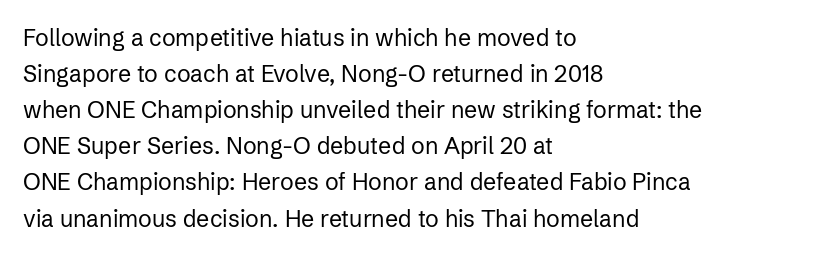
Nothing unusual about the tracking: characters are spaced as the font intends. The typesetter chose a ragged-right arrangement here. Vertical strokes here are truly vertical. In terms of leading, this rendering sits right in the middle.
